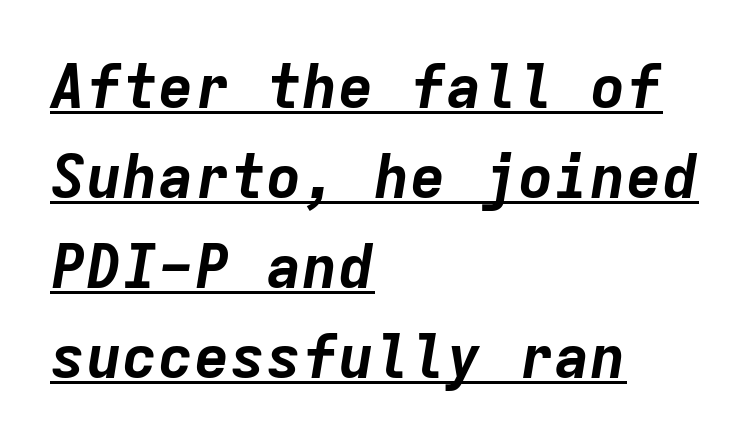
The image shows 60 px bold type, italic (leaning right), monospaced; set left-aligned, normal line spacing (1.5x), normal letter spacing, underlined; low stroke contrast and a medium x-height.
